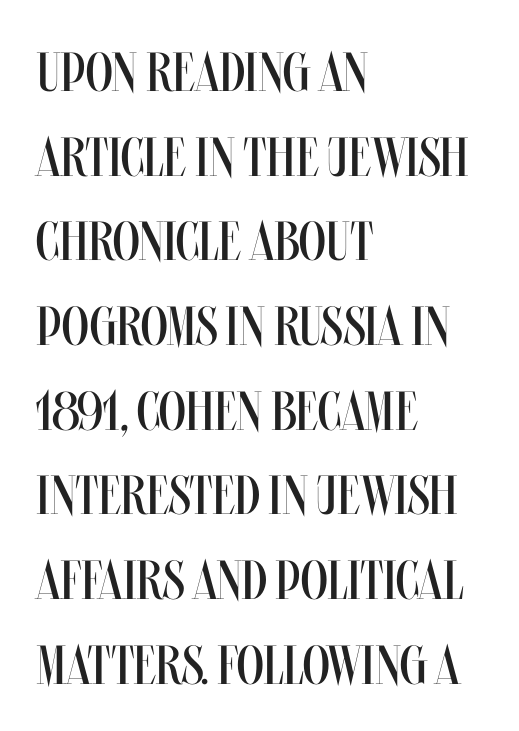
Note the varied advance widths — an 'i' is clearly narrower than an 'm'. Compared with a typical body face, this is equally light or lighter still. The specimen reads as upright at a glance. The vertical gap from one line to the next is medium. Spacing between characters is what you'd get straight out of the box.
